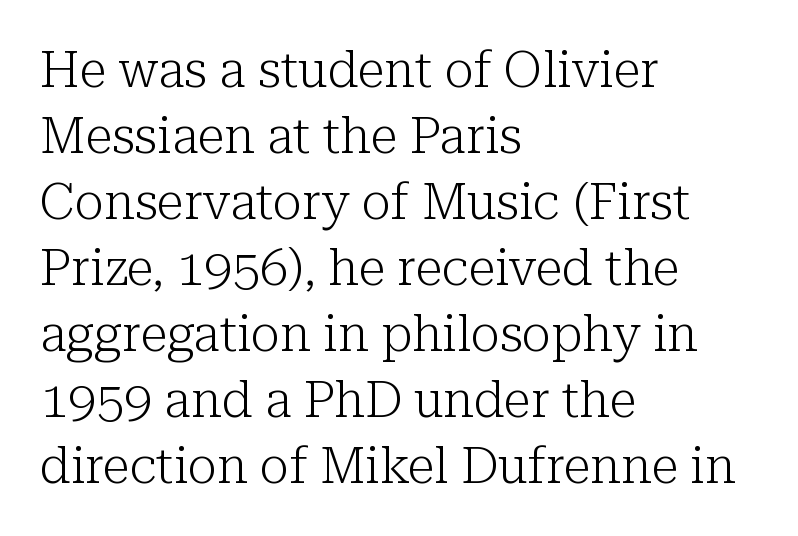
Standard letterfit; no display-style spreading of the glyphs. In terms of leading, this rendering sits right in the middle. The passage shown is not bold in any degree. Varying glyph widths throughout — classic text-font behaviour. Look at the bottom of the vertical strokes: they flare into serifs here.
